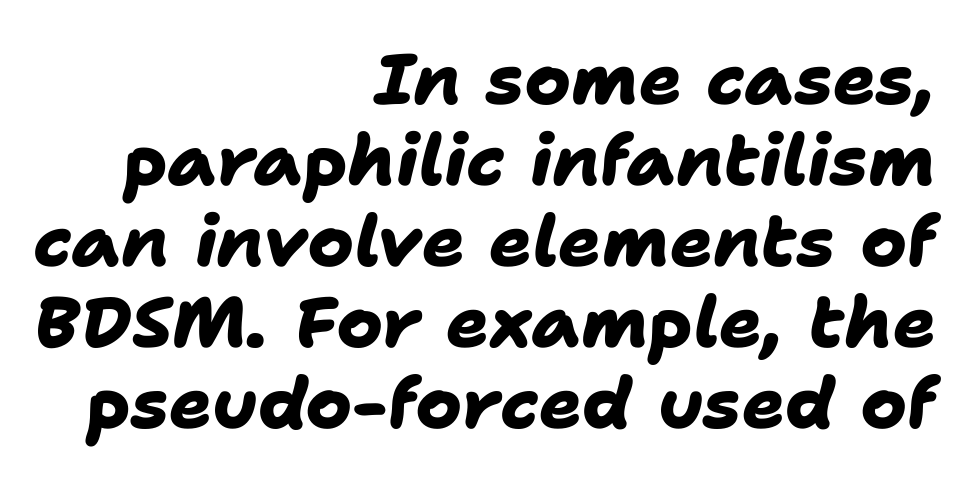
{"serif": "no", "bold": "yes", "weight": "heavy", "width": "normal", "stroke_contrast": "low", "x_height": "medium", "monospaced": "no", "underline": "no", "align": "right", "line_spacing": "tight", "line_spacing_ratio": 1.14, "letter_spacing": "normal", "letter_spacing_em": 0.0, "glyph_px": 71}
